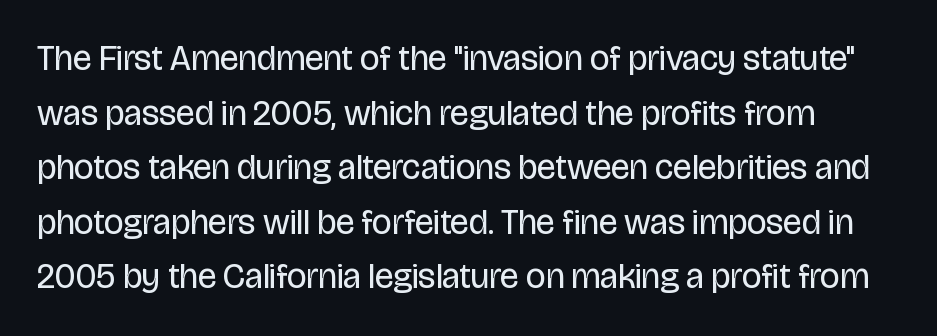
Nobody drew a line under any word here. This sample has the flowing, uneven cadence of proportional lettering. Letter spacing: default. The axis of the letterforms is exactly vertical. A typesetter would label this face a sans.
